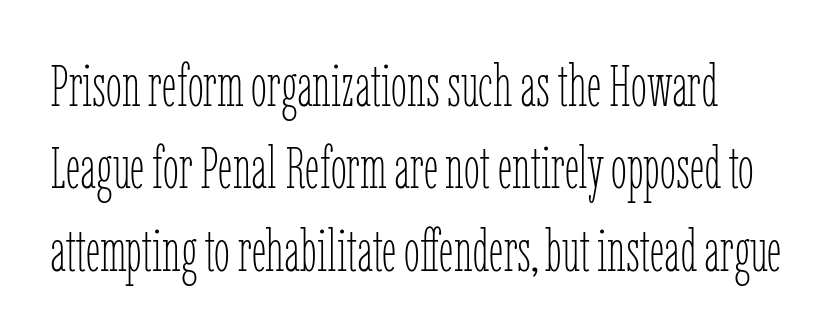
Q: Is the text bold? A: No.
Q: Is the text italic (slanted)? A: No, it is upright.
Q: Is the text underlined? A: No.
Q: Is the spacing between letters normal or unusually wide? A: Normal.
Q: Is the spacing between lines tight, normal or loose? A: Normal.
Q: Width (condensed, normal, or wide)? A: Condensed.
Q: Stroke contrast? A: Low.
Q: x-height? A: Medium.
Q: Monospaced? A: No.
